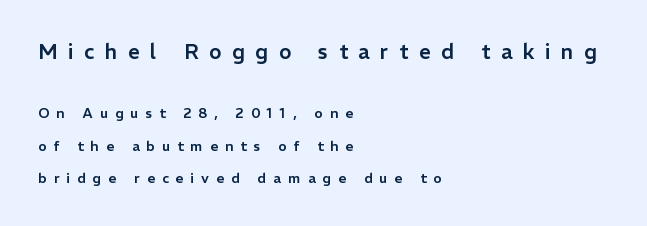
The image shows 21 px text type, upright; set left-aligned, loose line spacing (2.34x), unusually wide letter spacing (+0.5 em), not underlined; the first (top) block is 1.5x larger.
